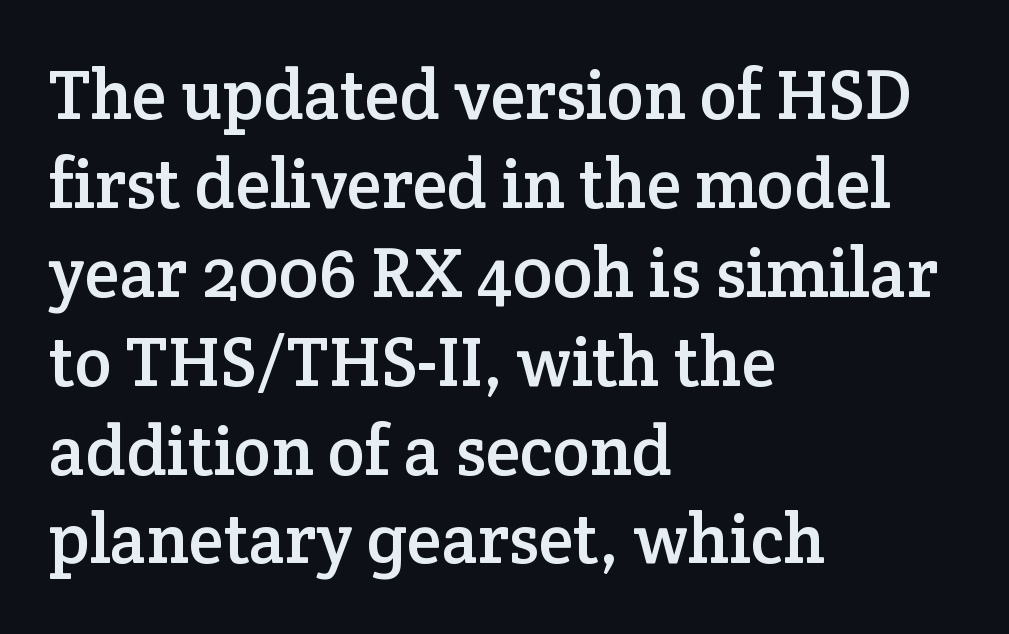
The passage is arranged the way most books set body copy — flush left. Do the characters align in a grid? No, the font is proportional. Spacing between characters is what you'd get straight out of the box. Only glyphs here, with clear space below each row. The lettering stays uniformly vertical, giving the passage a roman look. Rows of type keep a routine distance in the vertical direction.
